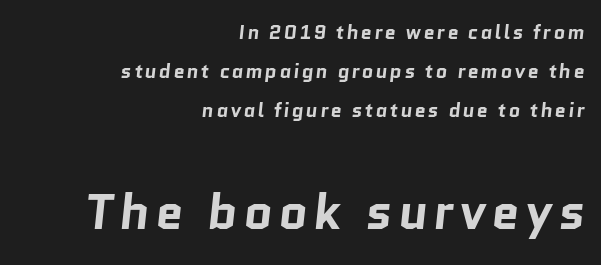
{"serif": "no", "bold": "yes", "weight": "bold", "width": "normal", "stroke_contrast": "low", "x_height": "medium", "monospaced": "no", "underline": "no", "align": "right", "line_spacing": "loose", "line_spacing_ratio": 1.96, "larger_block": "second", "size_ratio": 2.5, "glyph_px": 50}
